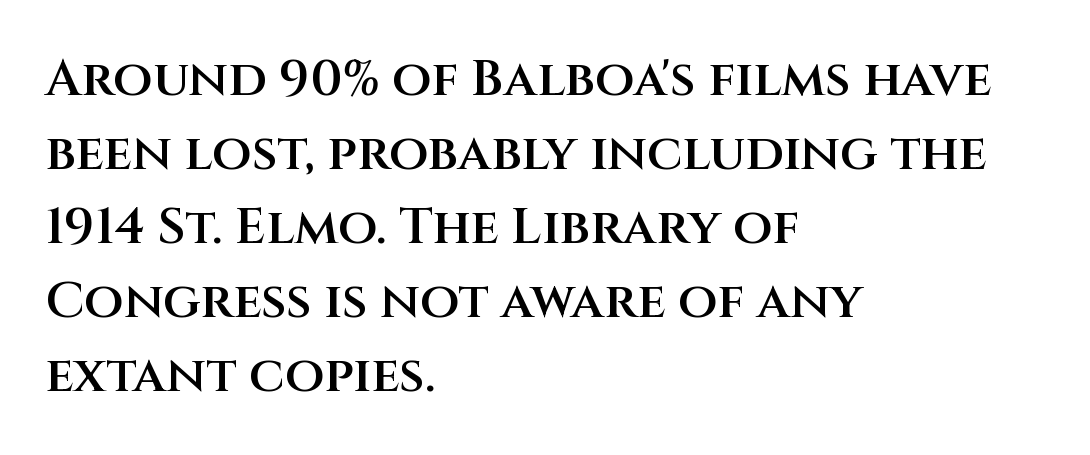
The image shows 51 px semibold sans-serif type, upright; set left-aligned, normal line spacing (1.45x), normal letter spacing, not underlined; medium stroke contrast and a large x-height.
